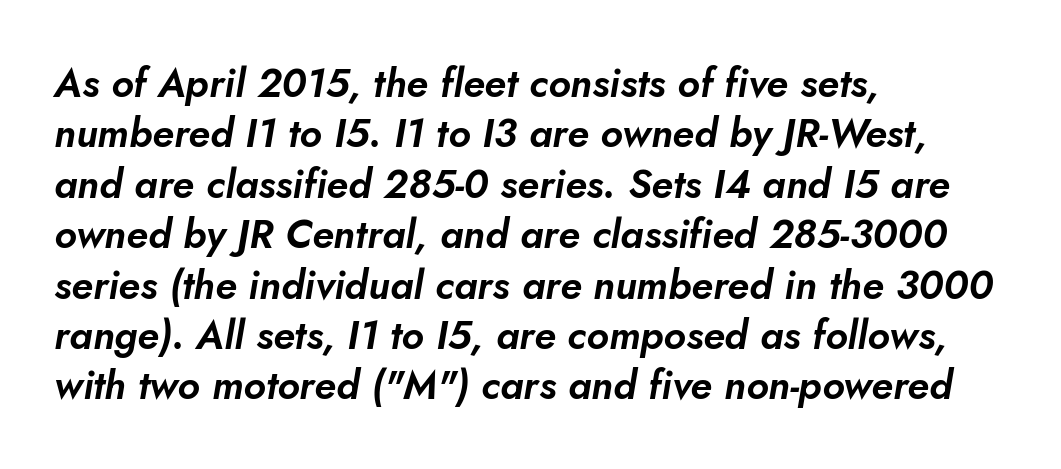
Q: Is the text italic (slanted)? A: Yes, it leans right by about 5 degrees.
Q: Is the text underlined? A: No.
Q: How is the paragraph aligned? A: Left-aligned.
Q: Is the spacing between letters normal or unusually wide? A: Normal.
Q: Is the spacing between lines tight, normal or loose? A: Normal.
Q: Width (condensed, normal, or wide)? A: Normal.
Q: Stroke contrast? A: Low.
Q: x-height? A: Small.
Q: Monospaced? A: No.
